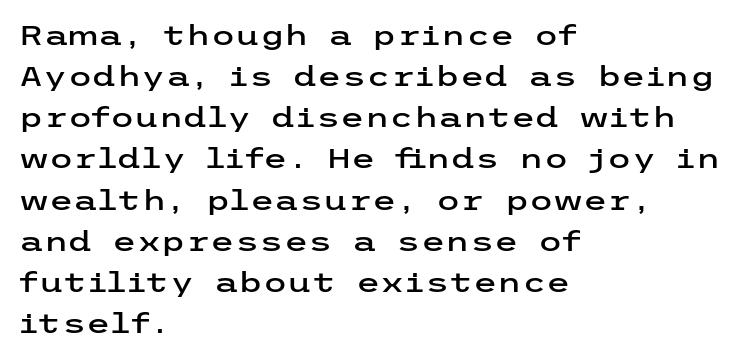
Caption: multi-line text, flush left, ragged right. Just letters on the line, the space beneath them empty. The typeface chosen for these lines omits serifs. The type sits square on the baseline with zero lean. Is the letter spacing exaggerated? No — it looks like the ordinary default.
